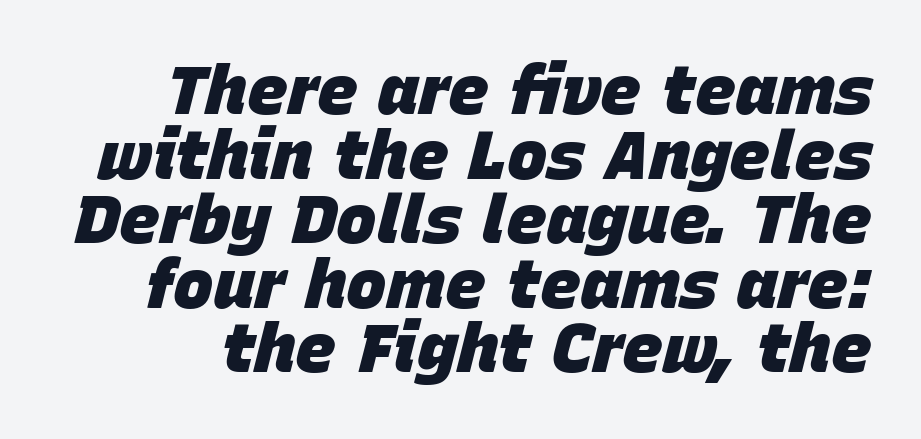
{"italic": "yes", "lean": "right", "slant_degrees": 15, "bold": "yes", "weight": "heavy", "width": "normal", "stroke_contrast": "low", "x_height": "large", "monospaced": "no", "underline": "no", "line_spacing": "tight", "line_spacing_ratio": 0.95, "letter_spacing": "normal", "letter_spacing_em": 0.0, "glyph_px": 68}
